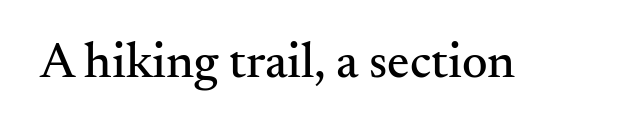
The image shows 50 px serif type, upright; set normal letter spacing, not underlined; medium stroke contrast and a small x-height.
